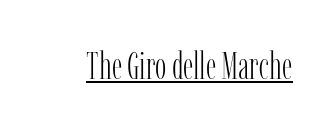
Q: Is the text bold? A: No.
Q: Is the text italic (slanted)? A: No, it is upright.
Q: Is the typeface a serif or a sans-serif typeface? A: Serif.
Q: Is the text underlined? A: Yes.
Q: Is the spacing between letters normal or unusually wide? A: Normal.
Q: Width (condensed, normal, or wide)? A: Condensed.
Q: Stroke contrast? A: Low.
Q: x-height? A: Medium.
Q: Monospaced? A: No.
